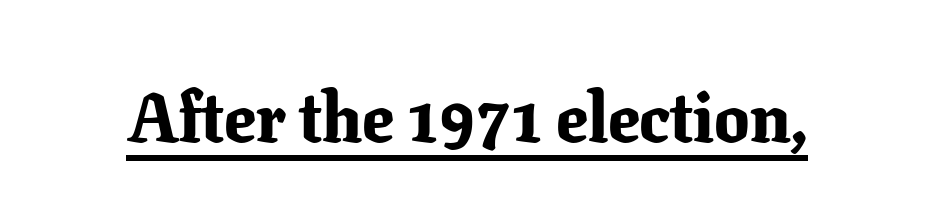
Between one letter and the next there's only the usual sliver of space. Examine the stroke ends and you'll spot serifs. Character widths vary here, with narrow letters taking less room than wide ones. You can see a thin bar hugging the bottom of the glyphs. Do the letters lean? They stand straight.
